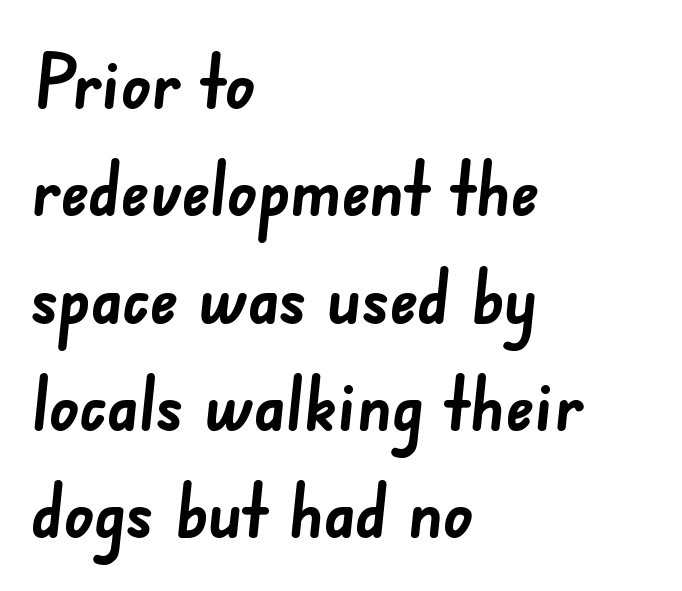
Q: Is the text bold? A: Yes.
Q: Is the typeface a serif or a sans-serif typeface? A: Sans-serif.
Q: Is the text underlined? A: No.
Q: How is the paragraph aligned? A: Left-aligned.
Q: Is the spacing between letters normal or unusually wide? A: Normal.
Q: Is the spacing between lines tight, normal or loose? A: Normal.
Q: Width (condensed, normal, or wide)? A: Normal.
Q: Stroke contrast? A: Low.
Q: x-height? A: Small.
Q: Monospaced? A: No.
